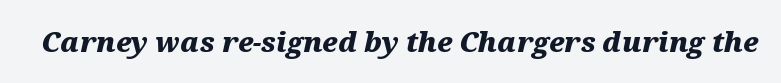
{"italic": "yes", "lean": "right", "slant_degrees": 12, "bold": "yes", "underline": "no", "letter_spacing": "normal", "letter_spacing_em": 0.0, "glyph_px": 27}
